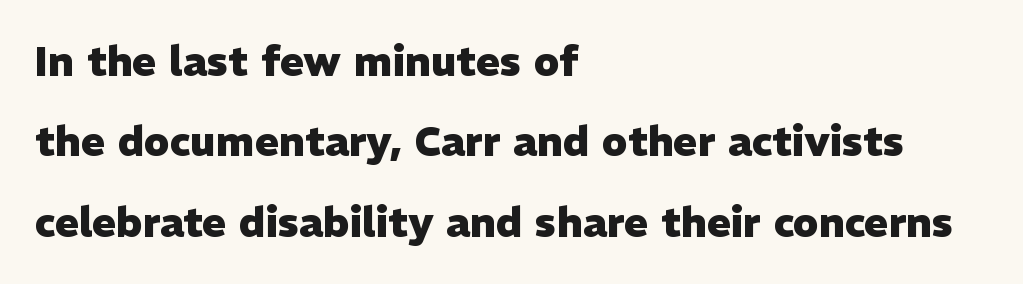
The passage shown is emphatically bold. Each row of text sits above clean, open space. A roman cut, with each character standing at attention. Each letter keeps its own natural width here, so spacing adapts to shape.
